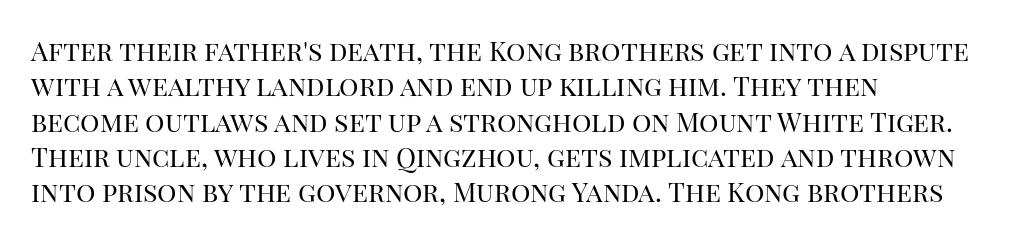
The image shows 27 px text type, upright; set left-aligned, normal line spacing (1.31x), normal letter spacing, not underlined.
